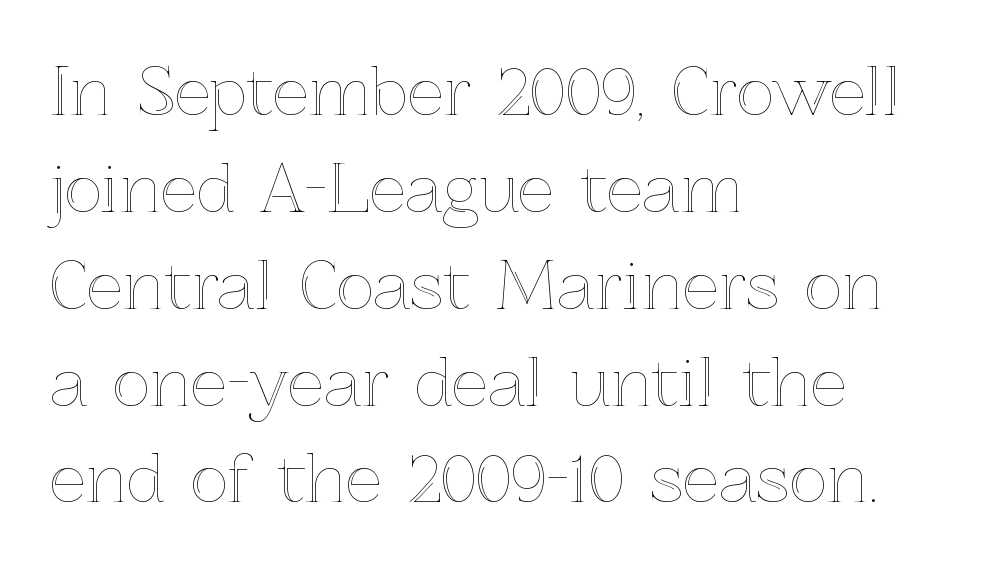
The image shows 65 px text type, upright; set left-aligned, normal line spacing (1.49x), normal letter spacing, not underlined; a medium x-height.
